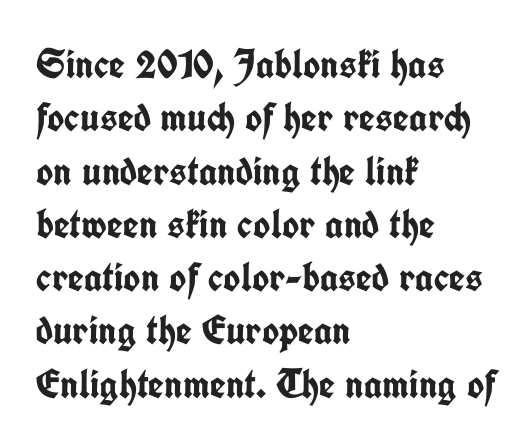
Varying glyph widths throughout — classic text-font behaviour. To sum up the face: it is a sans, with no serifs. As a designer I'd log this as weight 700, bold. Spacing between characters is what you'd get straight out of the box. Tall strokes in this sample are plumb rather than angled. Descenders are the only things crossing below the line.
